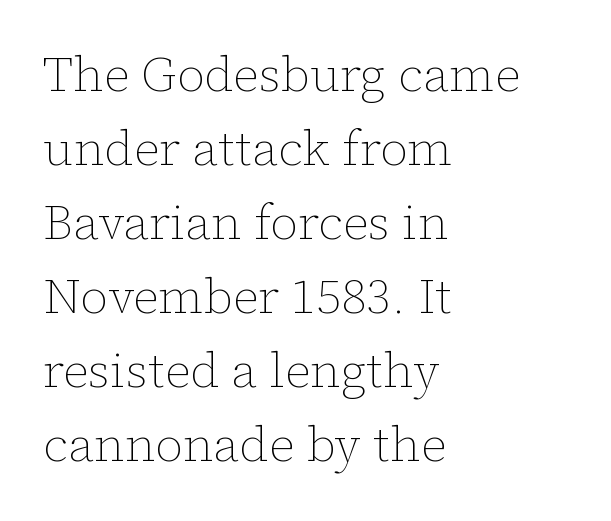
The image shows 49 px thin type, upright; set left-aligned, normal line spacing (1.51x), normal letter spacing, not underlined; low stroke contrast and a medium x-height.
